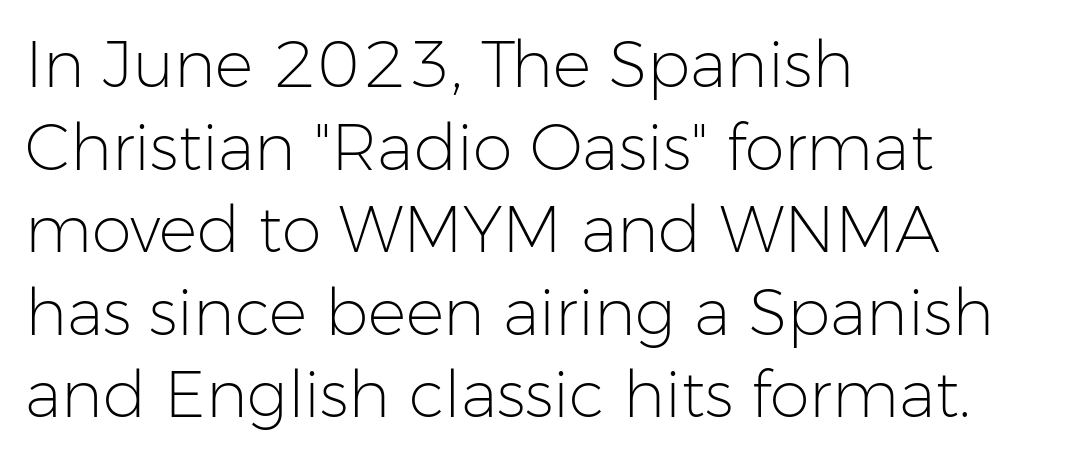
Q: Is the text bold? A: No.
Q: Is the text italic (slanted)? A: No, it is upright.
Q: Is the typeface a serif or a sans-serif typeface? A: Sans-serif.
Q: Is the text underlined? A: No.
Q: How is the paragraph aligned? A: Left-aligned.
Q: Is the spacing between letters normal or unusually wide? A: Normal.
Q: Is the spacing between lines tight, normal or loose? A: Normal.
Q: Width (condensed, normal, or wide)? A: Normal.
Q: Stroke contrast? A: Low.
Q: x-height? A: Medium.
Q: Monospaced? A: No.
